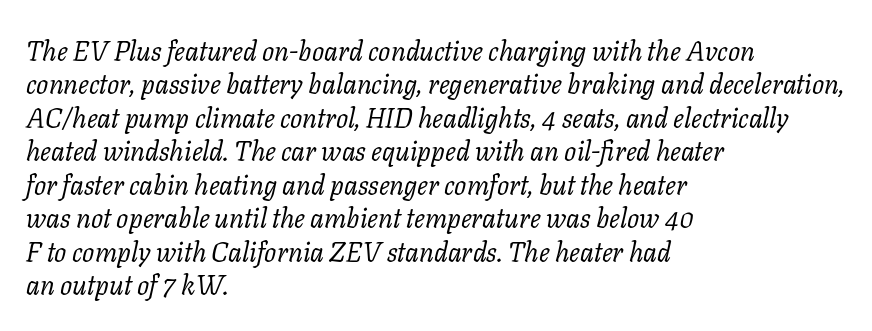
Honestly, there is no underline to notice here at all. Students, note that the glyphs here touch the page at normal intervals. On a weight scale, this lands at 450 or below. In CSS terms this would be text-align: left.
